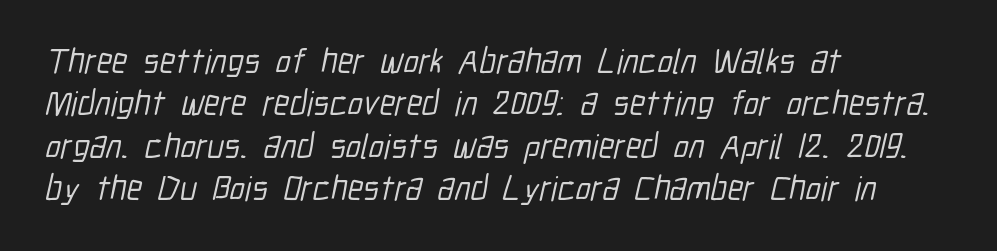
The image shows 35 px condensed sans-serif type; set left-aligned, line spacing 1.21x, normal letter spacing, not underlined; low stroke contrast and a medium x-height.
